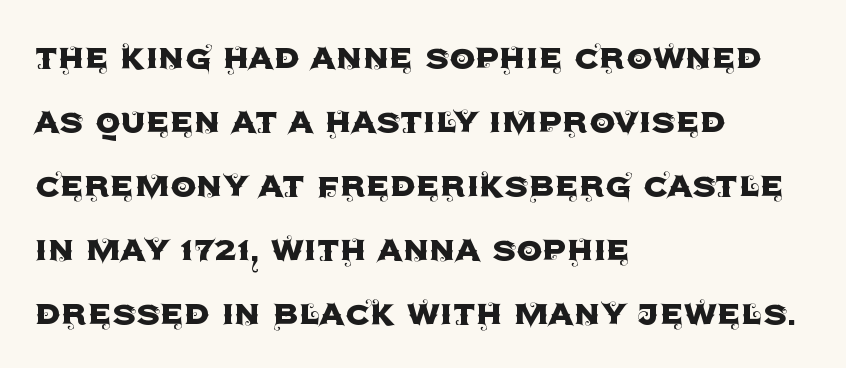
Is the letter spacing exaggerated? No — it looks like the ordinary default. These lines sit exactly where default settings would place them. The lettering holds an erect, upright posture throughout. A typesetter would call this proportional, since set widths differ per character. The baseline area is clear.
